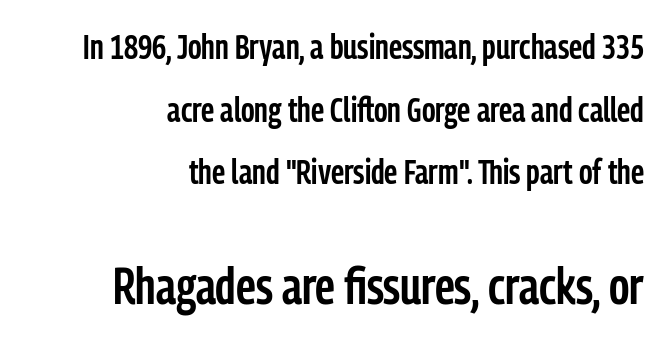
The image shows 51 px semibold, condensed sans-serif type, upright; set right-aligned, line spacing 1.84x, normal letter spacing, not underlined; the second (bottom) block is 1.5x larger; low stroke contrast and a medium x-height.
